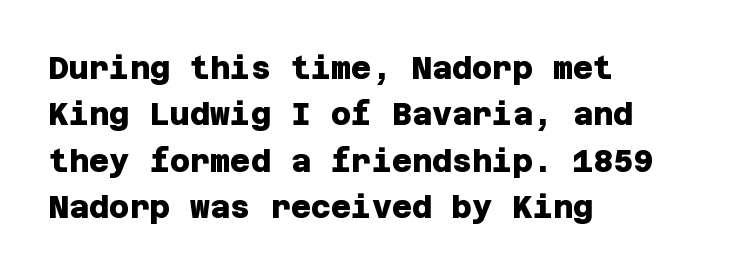
The image shows 31 px heavy sans-serif type; set left-aligned, normal line spacing (1.5x), normal letter spacing, not underlined; low stroke contrast and a large x-height.
